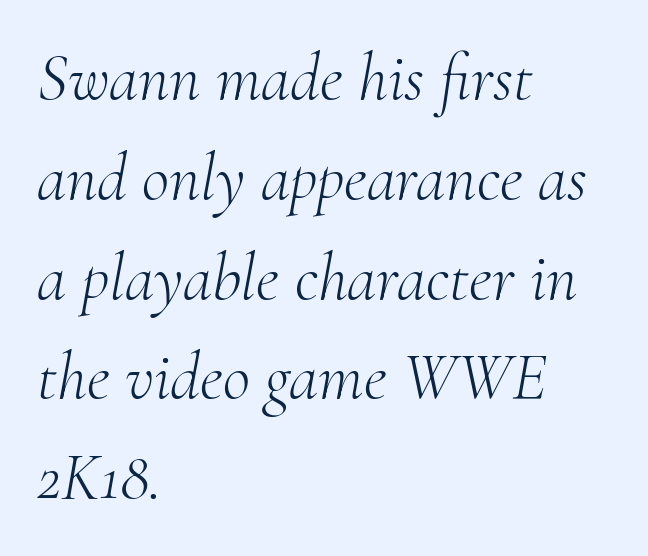
Q: Is the text bold? A: No.
Q: Is the text italic (slanted)? A: Yes, it leans right by about 10 degrees.
Q: Is the typeface a serif or a sans-serif typeface? A: Serif.
Q: Is the text underlined? A: No.
Q: How is the paragraph aligned? A: Left-aligned.
Q: Is the spacing between letters normal or unusually wide? A: Normal.
Q: Is the spacing between lines tight, normal or loose? A: Normal.
Q: Width (condensed, normal, or wide)? A: Normal.
Q: Stroke contrast? A: Medium.
Q: x-height? A: Small.
Q: Monospaced? A: No.
